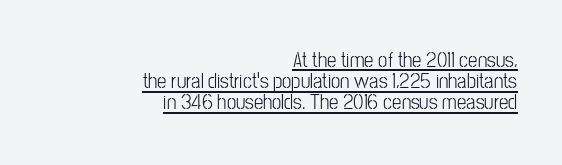
{"italic": "no", "bold": "no", "underline": "yes", "align": "right", "line_spacing": "tight", "line_spacing_ratio": 1.01, "letter_spacing": "normal", "letter_spacing_em": 0.0, "glyph_px": 21}
